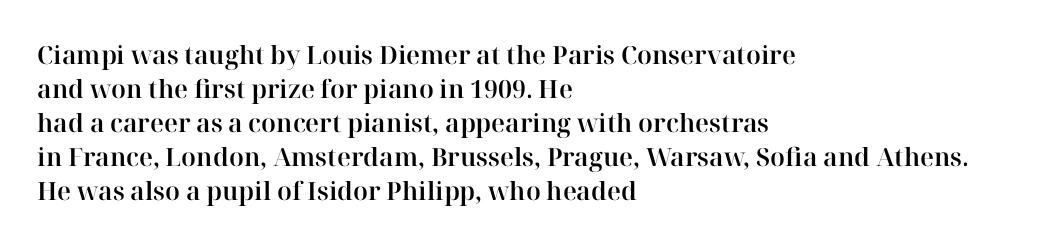
These lines were composed using upright roman letters. Line beginnings align vertically; line endings do not. Quick note: underline off. Nobody touched the tracking dial on this one. Leading matches the norm, producing a regular column.
